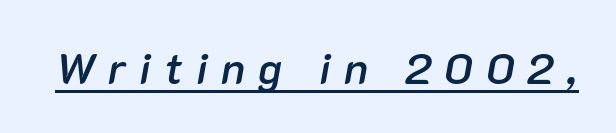
The image shows 43 px semibold type, italic (leaning right); set unusually wide letter spacing (+0.3 em), underlined; low stroke contrast and a medium x-height.
